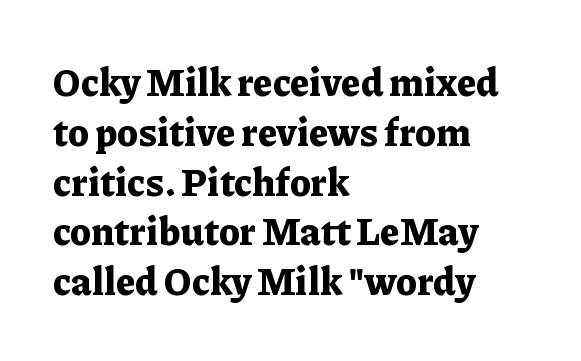
These lines keep a tight, regular rhythm from letter to letter. Horizontal bands of white between lines are of average thickness. Examine the stroke ends and you'll spot serifs. The space beneath each line is pristine and unruled. If you drew a line through each stem, it would be perfectly vertical. Summary of weight: heavy, a full bold.
